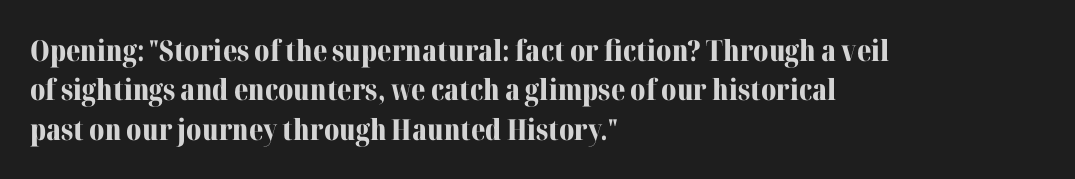
Q: Is the text bold? A: Yes.
Q: Is the text italic (slanted)? A: No, it is upright.
Q: Is the typeface a serif or a sans-serif typeface? A: Serif.
Q: Is the text underlined? A: No.
Q: How is the paragraph aligned? A: Left-aligned.
Q: Is the spacing between letters normal or unusually wide? A: Normal.
Q: Is the spacing between lines tight, normal or loose? A: Normal.
Q: Width (condensed, normal, or wide)? A: Normal.
Q: Stroke contrast? A: Medium.
Q: x-height? A: Medium.
Q: Monospaced? A: No.
